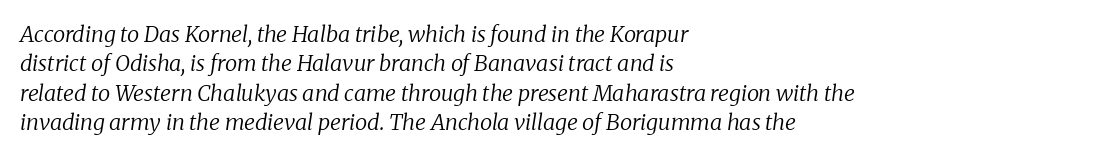
The image shows 22 px text type, italic (leaning right); set left-aligned, normal line spacing (1.34x), normal letter spacing, not underlined.
